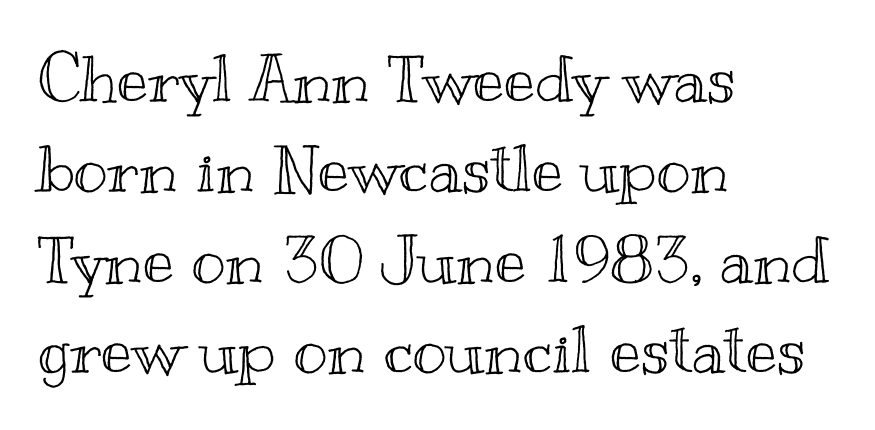
The image shows 65 px wide type, upright; set left-aligned, normal line spacing (1.39x), normal letter spacing, not underlined; a small x-height.
